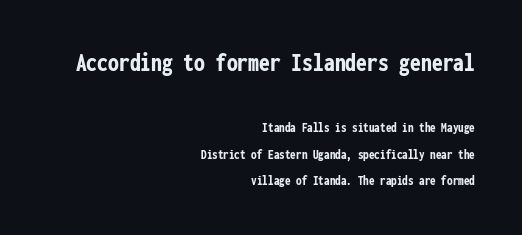
How heavy is the stroke? Heavy — this is a bold. Typesetter's note — upper block bumped up in size, lower block left smaller. Is there any slant? The stems are plumb. Does the copy run flush right? Yes — the right margin is perfectly even. This rendering leaves character spacing at its baseline value. Lines of text with bare space underneath.
